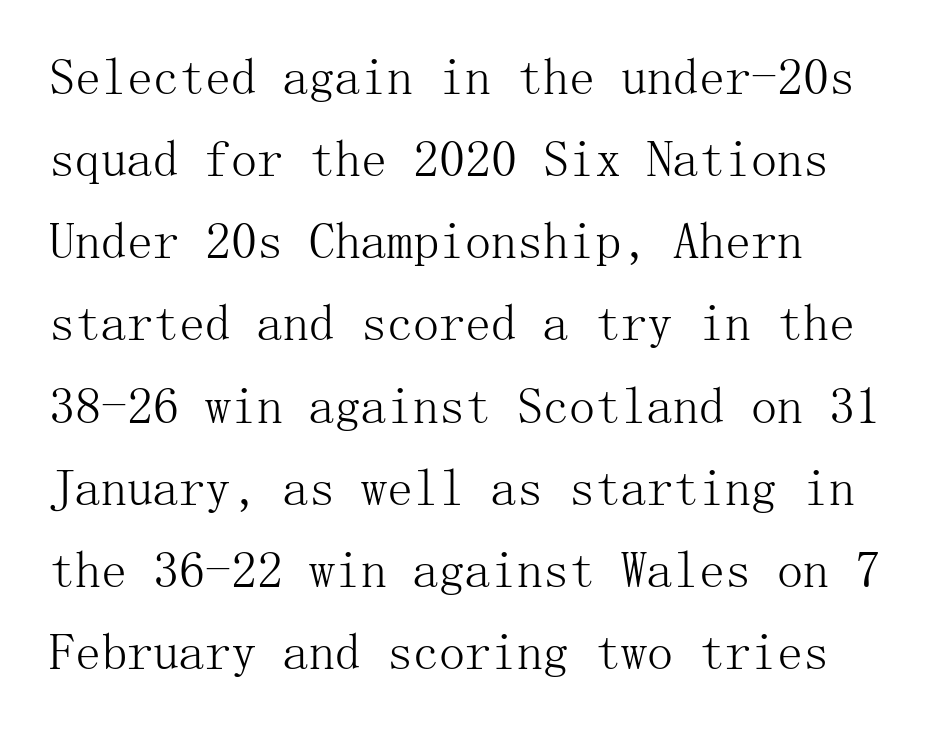
Q: Is the text bold? A: No.
Q: Is the text italic (slanted)? A: No, it is upright.
Q: Is the typeface a serif or a sans-serif typeface? A: Serif.
Q: Is the text underlined? A: No.
Q: How is the paragraph aligned? A: Left-aligned.
Q: Is the spacing between letters normal or unusually wide? A: Normal.
Q: Is the spacing between lines tight, normal or loose? A: Normal.
Q: Width (condensed, normal, or wide)? A: Normal.
Q: Stroke contrast? A: Medium.
Q: x-height? A: Medium.
